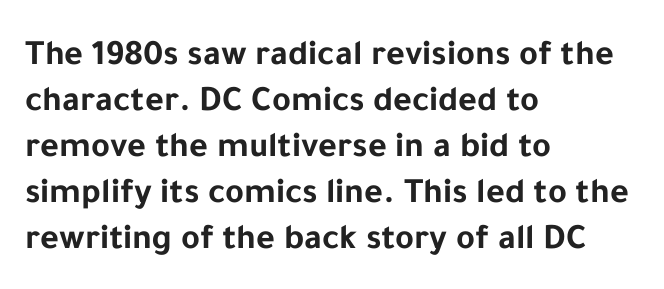
Q: Is the text bold? A: Yes.
Q: Is the text italic (slanted)? A: No, it is upright.
Q: Is the typeface a serif or a sans-serif typeface? A: Sans-serif.
Q: Is the text underlined? A: No.
Q: How is the paragraph aligned? A: Left-aligned.
Q: Is the spacing between letters normal or unusually wide? A: Normal.
Q: Is the spacing between lines tight, normal or loose? A: Normal.
Q: Width (condensed, normal, or wide)? A: Normal.
Q: Stroke contrast? A: Low.
Q: x-height? A: Medium.
Q: Monospaced? A: No.
